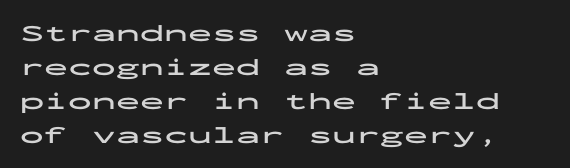
Q: Is the text bold? A: Yes.
Q: Is the text italic (slanted)? A: No, it is upright.
Q: Is the text underlined? A: No.
Q: How is the paragraph aligned? A: Left-aligned.
Q: Is the spacing between letters normal or unusually wide? A: Normal.
Q: Is the spacing between lines tight, normal or loose? A: Normal.
